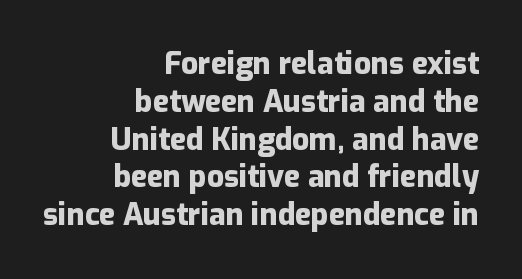
Nobody drew a line under any word here. Regarding leading, the lines here are spaced in the standard way. Do the letters lean? They stand straight. Caption: standard tracking, unaltered. Look at the bottom of the vertical strokes: they stop flat, with no serifs.
